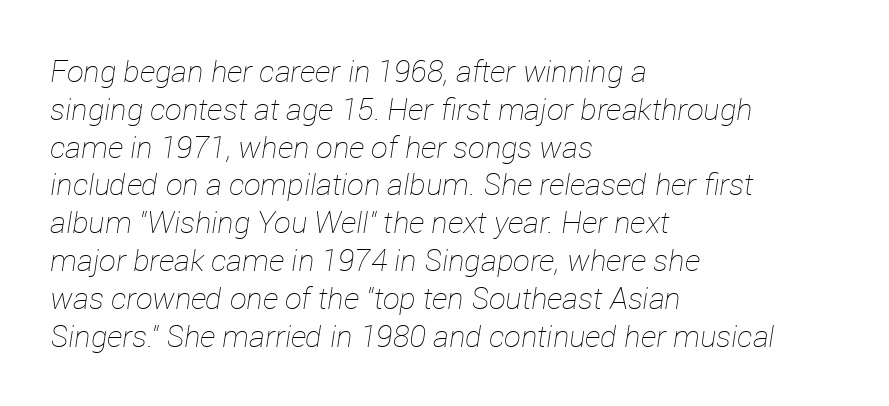
Q: Is the text bold? A: No.
Q: Is the text italic (slanted)? A: Yes, it leans right by about 12 degrees.
Q: Is the text underlined? A: No.
Q: How is the paragraph aligned? A: Left-aligned.
Q: Is the spacing between letters normal or unusually wide? A: Normal.
Q: Is the spacing between lines tight, normal or loose? A: Normal.
Q: Width (condensed, normal, or wide)? A: Normal.
Q: Stroke contrast? A: Low.
Q: x-height? A: Medium.
Q: Monospaced? A: No.
